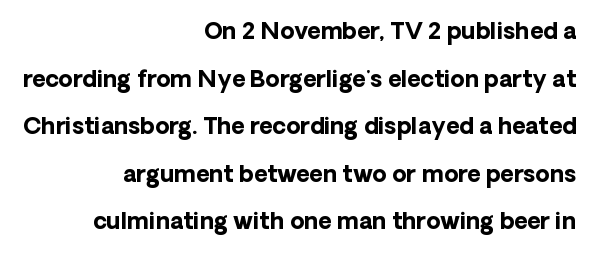
Q: Is the text bold? A: Yes.
Q: Is the text italic (slanted)? A: No, it is upright.
Q: Is the text underlined? A: No.
Q: How is the paragraph aligned? A: Right-aligned.
Q: Is the spacing between letters normal or unusually wide? A: Normal.
Q: Is the spacing between lines tight, normal or loose? A: Loose.
